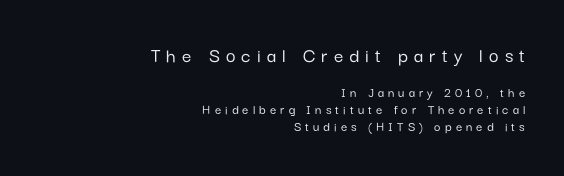
Q: Is the text italic (slanted)? A: No, it is upright.
Q: Is the text underlined? A: No.
Q: How is the paragraph aligned? A: Right-aligned.
Q: Is the spacing between letters normal or unusually wide? A: Unusually wide.
Q: Which block of text is set in a larger size, the first (top) or the second (bottom)? A: The first (top) one.
